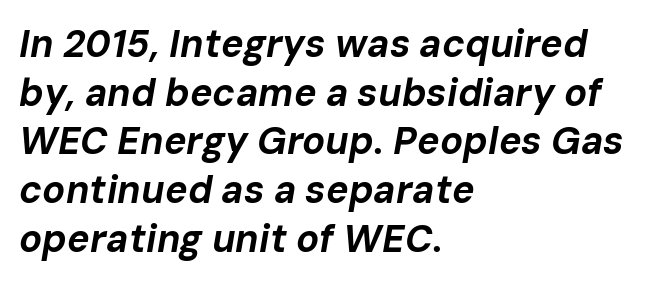
{"italic": "yes", "lean": "right", "slant_degrees": 10, "bold": "yes", "weight": "bold", "width": "normal", "stroke_contrast": "low", "x_height": "medium", "monospaced": "no", "underline": "no", "align": "left", "line_spacing": "normal", "line_spacing_ratio": 1.28, "letter_spacing": "normal", "letter_spacing_em": 0.0, "glyph_px": 38}
